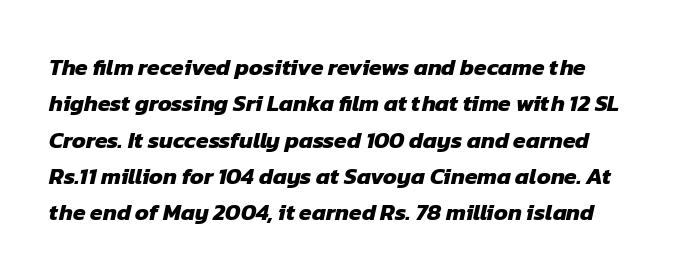
Q: Is the text bold? A: Yes.
Q: Is the text underlined? A: No.
Q: Is the spacing between letters normal or unusually wide? A: Normal.
Q: Is the spacing between lines tight, normal or loose? A: Normal.
